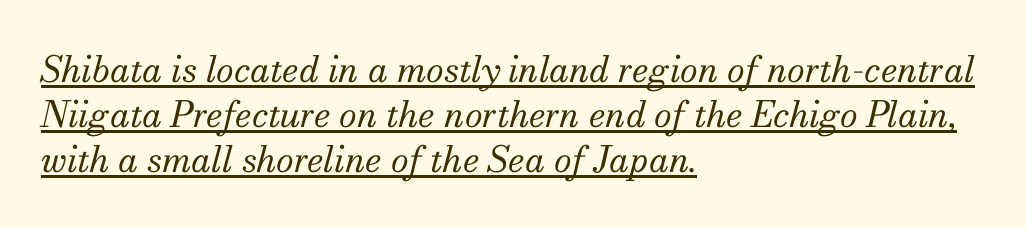
{"serif": "yes", "italic": "yes", "lean": "right", "slant_degrees": 13, "bold": "no", "weight": "regular", "width": "normal", "stroke_contrast": "medium", "x_height": "small", "monospaced": "no", "underline": "yes", "align": "left", "line_spacing": "normal", "line_spacing_ratio": 1.25, "letter_spacing": "normal", "letter_spacing_em": 0.0, "glyph_px": 36}
